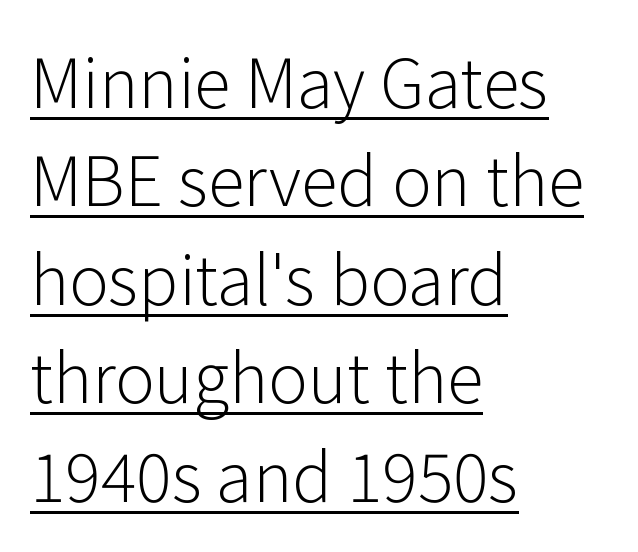
{"serif": "no", "italic": "no", "bold": "no", "weight": "light", "width": "normal", "stroke_contrast": "low", "x_height": "medium", "monospaced": "no", "underline": "yes", "align": "left", "line_spacing": "normal", "line_spacing_ratio": 1.47, "letter_spacing": "normal", "letter_spacing_em": 0.0, "glyph_px": 67}
